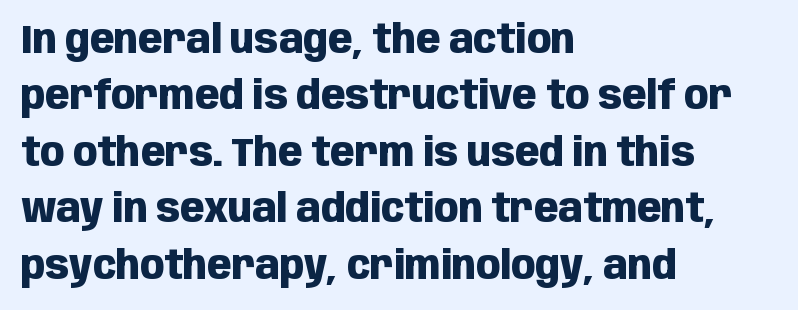
{"serif": "no", "italic": "no", "bold": "yes", "weight": "heavy", "width": "condensed", "stroke_contrast": "low", "x_height": "large", "monospaced": "no", "underline": "no", "align": "left", "line_spacing": "normal", "line_spacing_ratio": 1.41, "letter_spacing": "normal", "letter_spacing_em": 0.0, "glyph_px": 40}
